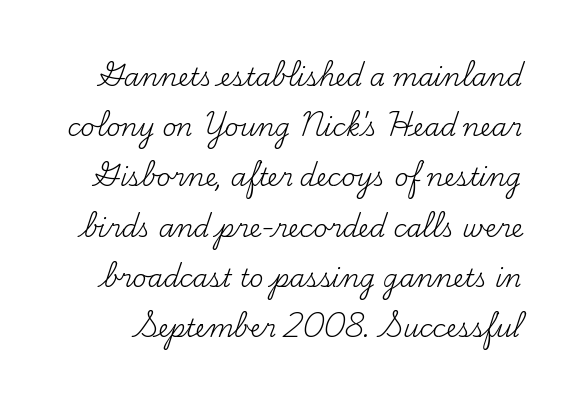
The image shows 25 px text type; set loose line spacing (2.01x), normal letter spacing, not underlined.
